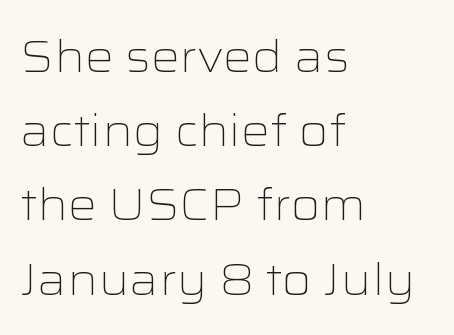
You can tell from the bare stems that sans-serif type was used. Is the stroke heavy? The answer is a plain regular-or-lighter. The font's upright variant was chosen for this text. The rendering uses natural spacing where letterforms have individual widths.
